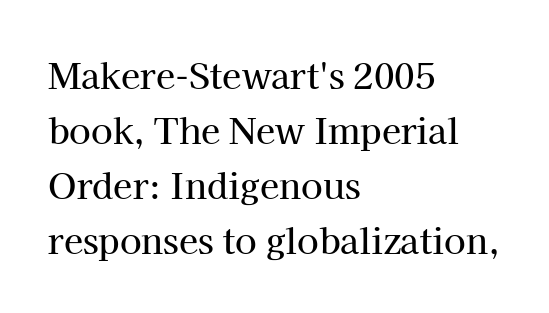
The image shows 35 px serif type, upright; set left-aligned, normal line spacing (1.57x), normal letter spacing, not underlined; high stroke contrast and a medium x-height.
